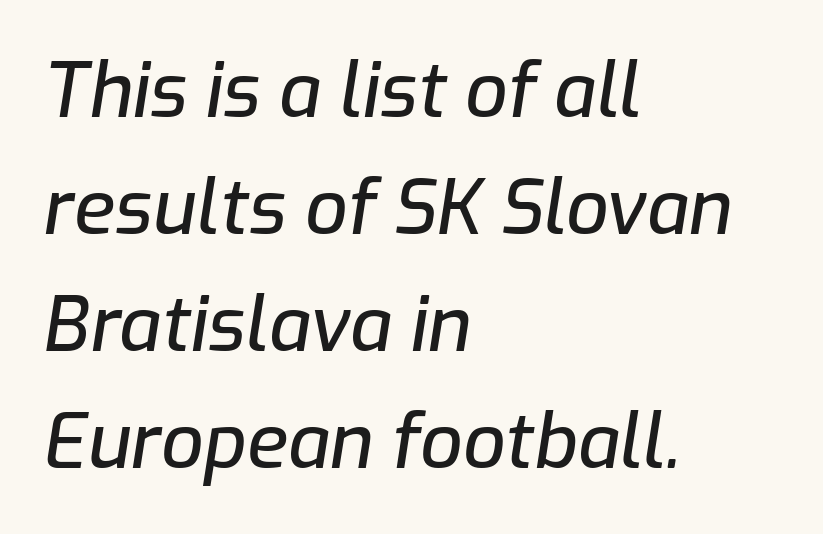
Quick note: italic. Do the characters align in a grid? No, the font is proportional. Whoever set this chose a conventional vertical rhythm. Has an underline been added? It has not. The compositor pushed each line to the left boundary.
